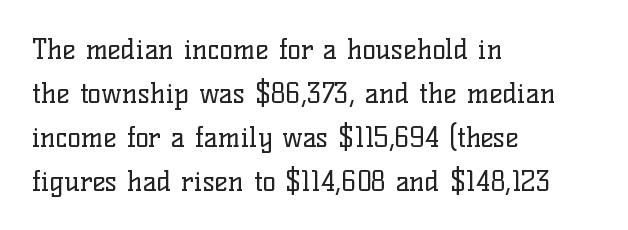
The image shows 28 px regular-weight serif type, upright; set left-aligned, normal line spacing (1.57x), normal letter spacing, not underlined; low stroke contrast and a medium x-height.
